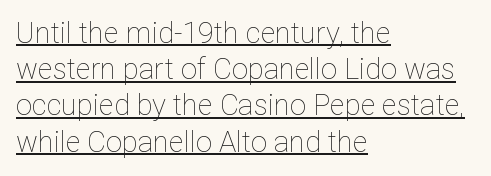
Compared with undecorated copy, this sample adds a rule below the words. Is this a fixed-width face? No — the glyphs have proportional, varying widths. Reading down the column, the eye jumps a familiar distance to each next line. Typeset ragged right — the left edge is the straight one. Weight: regular or lighter.
